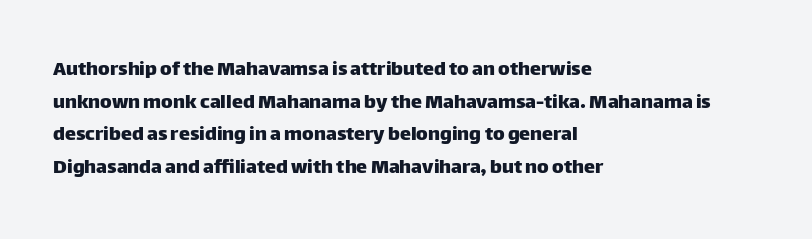
The image shows 22 px text type, upright; set left-aligned, normal line spacing (1.48x), normal letter spacing, not underlined.
